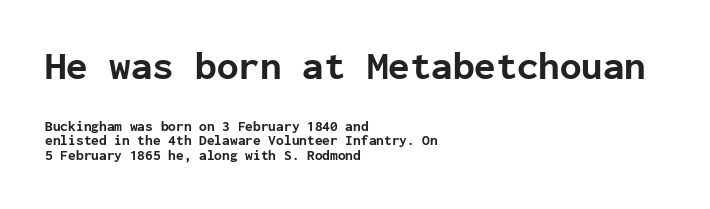
The passage shown is typed in a monospace face where columns stay perfectly aligned. Grotesque or geometric, the face here clearly has no serifs. Visually, the top section dominates because its glyphs are scaled up. Compared with a centered layout, this one pins lines to the left instead. A bare baseline throughout the passage. The lines are packed closely together with very little leading.
